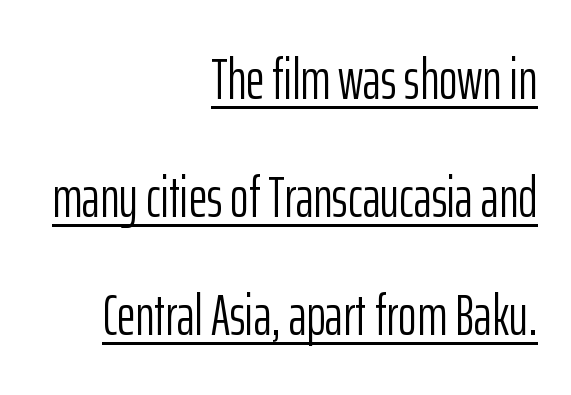
Compared with a typical body face, this is equally light or lighter still. You could call the tracking neutral — neither tight nor loose. How would I describe the line gaps? Wide and relaxed. Is there an underline? Yes — a line sits under the letters. What kind of face is this? One without serifs — a sans. Teacher's note: observe the even right margin — that is flush-right alignment.
